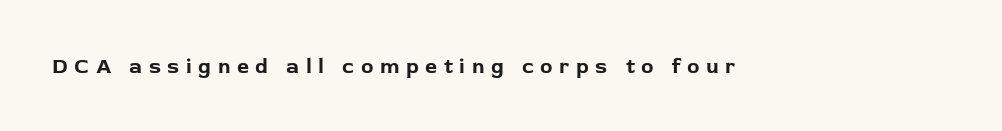
The strokes are fattened all the way to bold. How are the letters spaced? Widely, with obvious added tracking. A roman cut, with each character standing at attention. The specimen omits any rule beneath the text block's lines.
